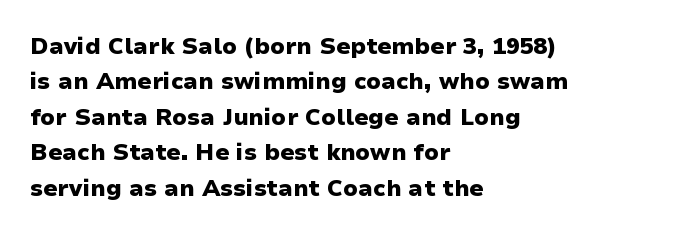
The strip under each line holds only bare page. The designer left line spacing at the default. Typeset ragged right — the left edge is the straight one. Heavy-handed strokes throughout: this text is bold.
